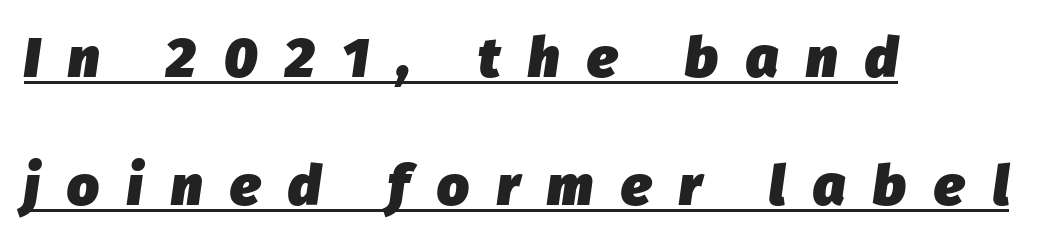
{"italic": "yes", "lean": "right", "slant_degrees": 8, "bold": "yes", "weight": "heavy", "width": "normal", "stroke_contrast": "low", "x_height": "medium", "monospaced": "no", "underline": "yes", "align": "left", "line_spacing": "loose", "line_spacing_ratio": 2.28, "letter_spacing": "wide", "letter_spacing_em": 0.5, "glyph_px": 56}
